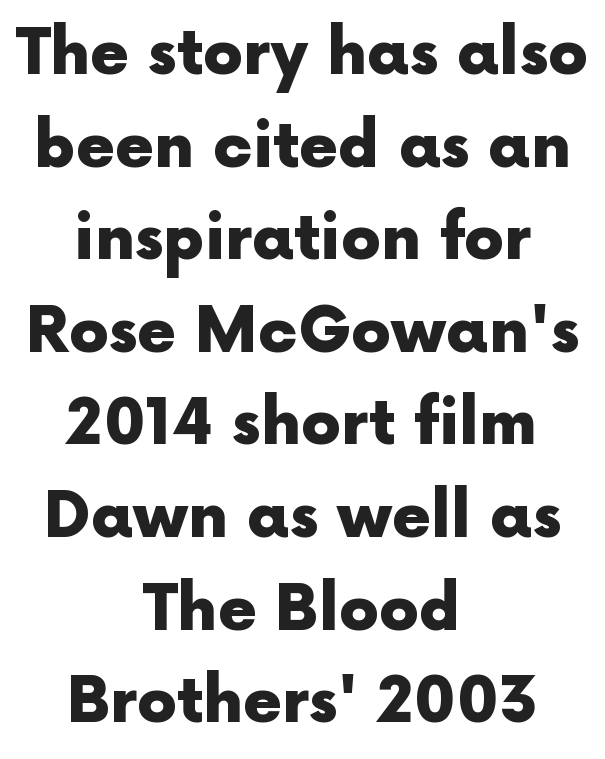
The image shows 63 px heavy sans-serif type, upright; set centered, normal line spacing (1.47x), normal letter spacing, not underlined; a medium x-height.
